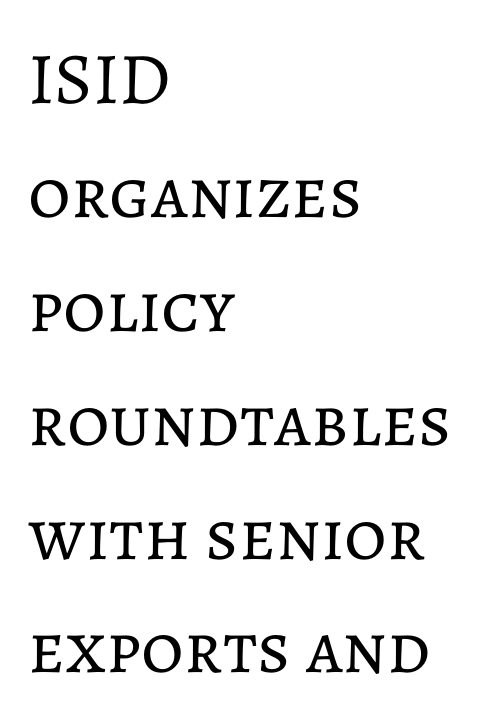
Between one letter and the next there's only the usual sliver of space. Italic: no, the glyphs are upright roman. Is the block centered? No — it sits flush against the left margin. On a weight scale, this lands at 450 or below.
